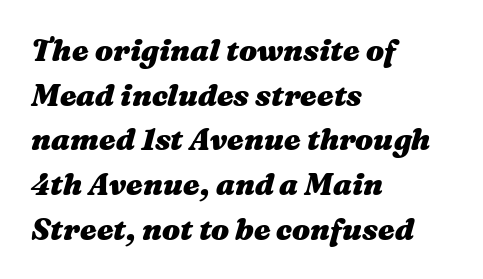
Q: Is the text bold? A: Yes.
Q: Is the text italic (slanted)? A: Yes, it leans right by about 16 degrees.
Q: Is the text underlined? A: No.
Q: How is the paragraph aligned? A: Left-aligned.
Q: Is the spacing between letters normal or unusually wide? A: Normal.
Q: Is the spacing between lines tight, normal or loose? A: Normal.
Q: Width (condensed, normal, or wide)? A: Wide.
Q: Stroke contrast? A: Medium.
Q: x-height? A: Medium.
Q: Monospaced? A: No.
